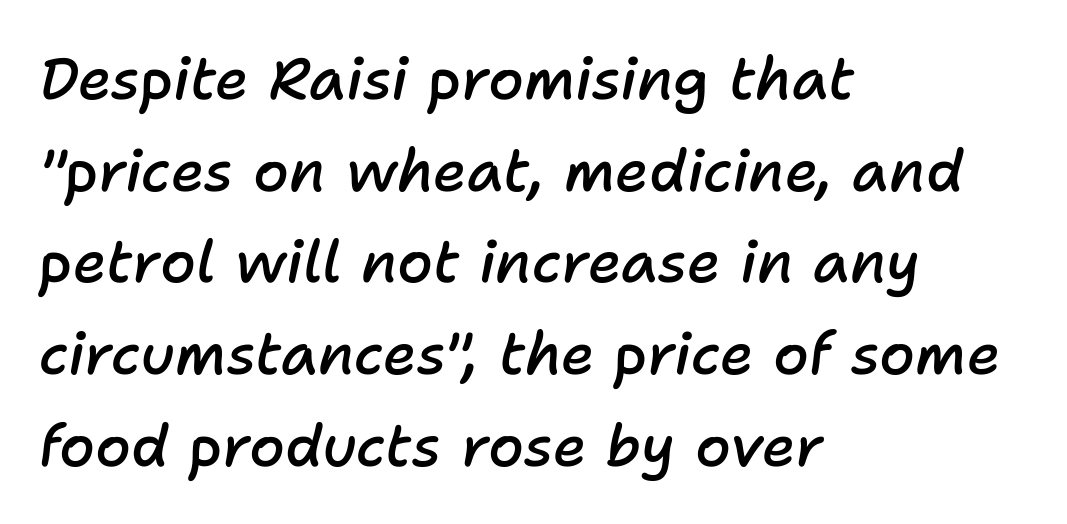
The image shows 58 px semibold type, italic (leaning right); set left-aligned, normal line spacing (1.58x), normal letter spacing, not underlined; low stroke contrast and a medium x-height.
